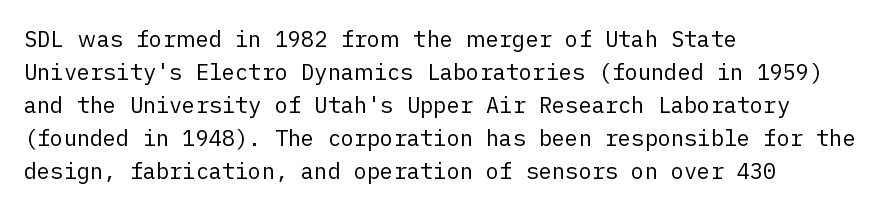
Q: Is the text bold? A: No.
Q: Is the text italic (slanted)? A: No, it is upright.
Q: Is the text underlined? A: No.
Q: How is the paragraph aligned? A: Left-aligned.
Q: Is the spacing between letters normal or unusually wide? A: Normal.
Q: Is the spacing between lines tight, normal or loose? A: Normal.
